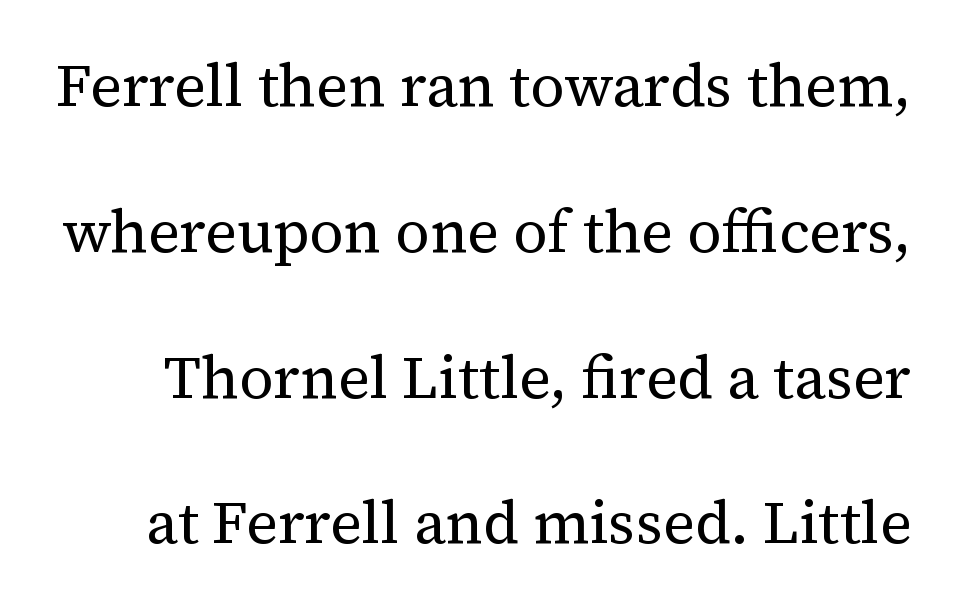
The image shows 60 px regular-weight serif type, upright; set loose line spacing (2.43x), normal letter spacing, not underlined; medium stroke contrast and a medium x-height.
